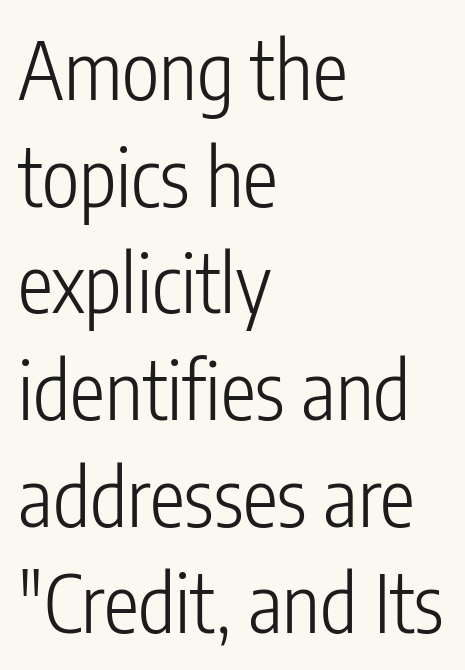
The image shows 79 px light, condensed sans-serif type, upright; set left-aligned, normal line spacing (1.35x), normal letter spacing, not underlined; low stroke contrast and a medium x-height.
